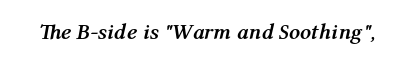
{"italic": "yes", "lean": "right", "slant_degrees": 12, "bold": "yes", "underline": "no", "letter_spacing": "normal", "letter_spacing_em": 0.0, "glyph_px": 22}
